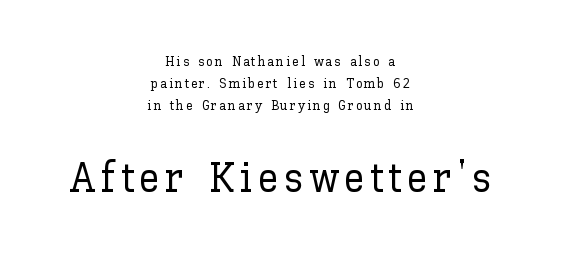
The image shows 42 px text type, upright; set centered, normal line spacing (1.57x), not underlined; the second (bottom) block is 3.0x larger; low stroke contrast and a medium x-height.
